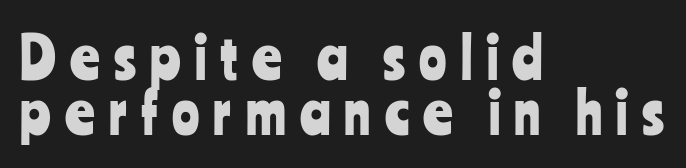
Q: Is the text italic (slanted)? A: No, it is upright.
Q: Is the typeface a serif or a sans-serif typeface? A: Sans-serif.
Q: Is the text underlined? A: No.
Q: How is the paragraph aligned? A: Left-aligned.
Q: Is the spacing between letters normal or unusually wide? A: Unusually wide.
Q: Is the spacing between lines tight, normal or loose? A: Tight.
Q: Width (condensed, normal, or wide)? A: Condensed.
Q: Stroke contrast? A: Low.
Q: x-height? A: Medium.
Q: Monospaced? A: No.
